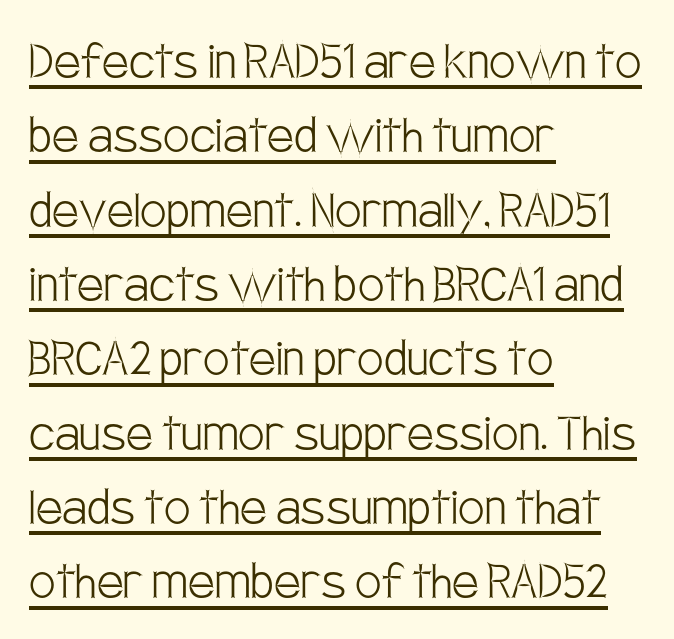
Q: Is the text bold? A: No.
Q: Is the text italic (slanted)? A: No, it is upright.
Q: Is the typeface a serif or a sans-serif typeface? A: Sans-serif.
Q: Is the text underlined? A: Yes.
Q: How is the paragraph aligned? A: Left-aligned.
Q: Is the spacing between letters normal or unusually wide? A: Normal.
Q: Is the spacing between lines tight, normal or loose? A: Normal.
Q: Width (condensed, normal, or wide)? A: Condensed.
Q: Stroke contrast? A: Low.
Q: x-height? A: Large.
Q: Monospaced? A: No.
